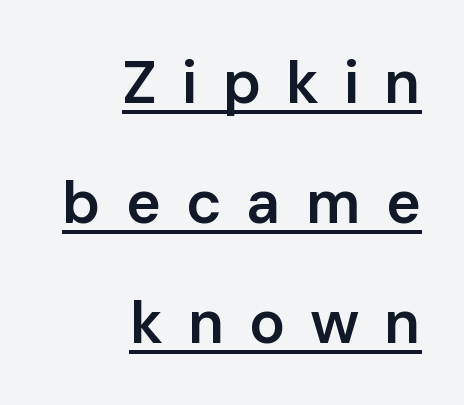
What's the leading like? Stretched, with rows far apart. The typesetter has applied underlining to the passage shown. Note: no serifs on the glyphs. Slightly chunky letters — semibold, I'd say, not full bold. Notice how the stems are strictly vertical — no italics here.
